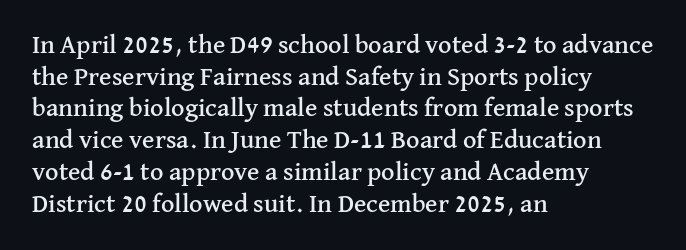
Q: Is the text italic (slanted)? A: No, it is upright.
Q: Is the text underlined? A: No.
Q: How is the paragraph aligned? A: Left-aligned.
Q: Is the spacing between letters normal or unusually wide? A: Normal.
